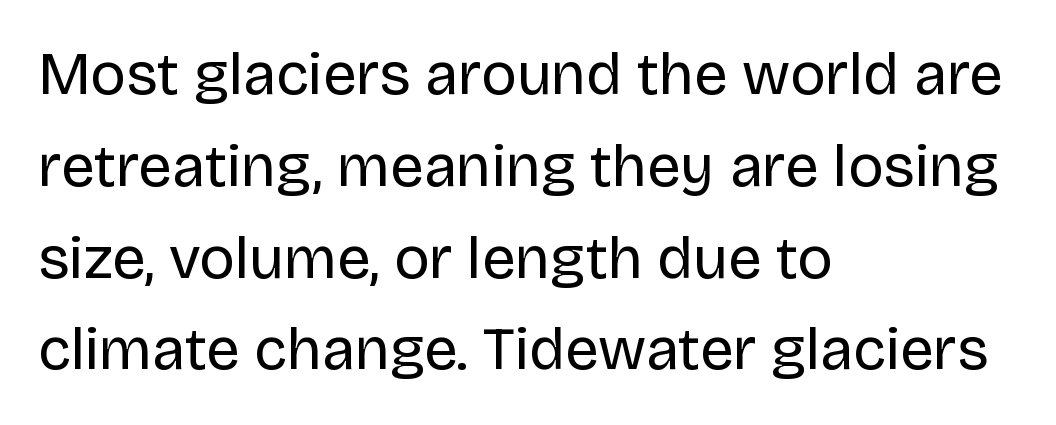
You can tell from the bare stems that sans-serif type was used. Compared with typical paragraphs, the rows here are spaced about the same. The specimen reads as upright at a glance. A student would call this left alignment; a typographer would say flush left, rag right.
